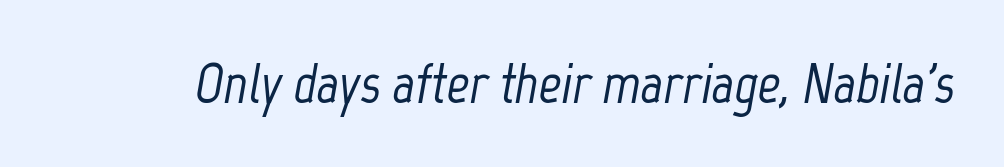
The image shows 56 px condensed type, italic (leaning right); set normal letter spacing, not underlined; low stroke contrast and a medium x-height.
